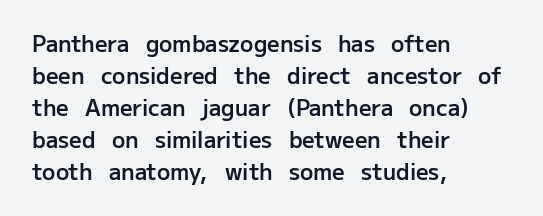
The image shows 22 px text type, upright; set left-aligned, normal line spacing (1.46x), normal letter spacing, not underlined.
